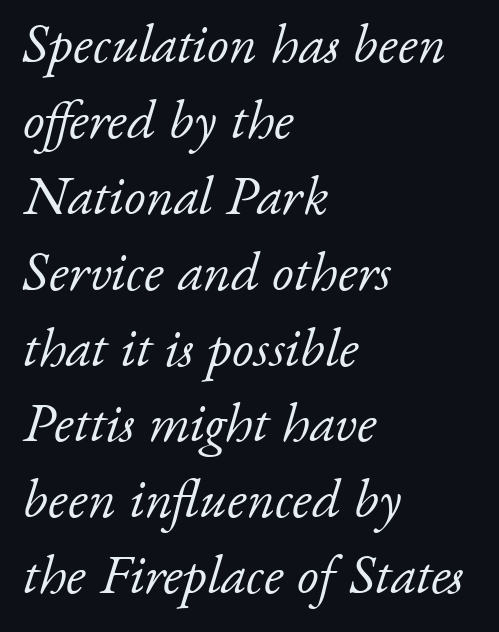
{"serif": "yes", "italic": "yes", "lean": "right", "slant_degrees": 17, "bold": "no", "weight": "light", "width": "normal", "stroke_contrast": "low", "x_height": "small", "monospaced": "no", "underline": "no", "align": "left", "line_spacing": "normal", "line_spacing_ratio": 1.38, "letter_spacing": "normal", "letter_spacing_em": 0.0, "glyph_px": 55}
